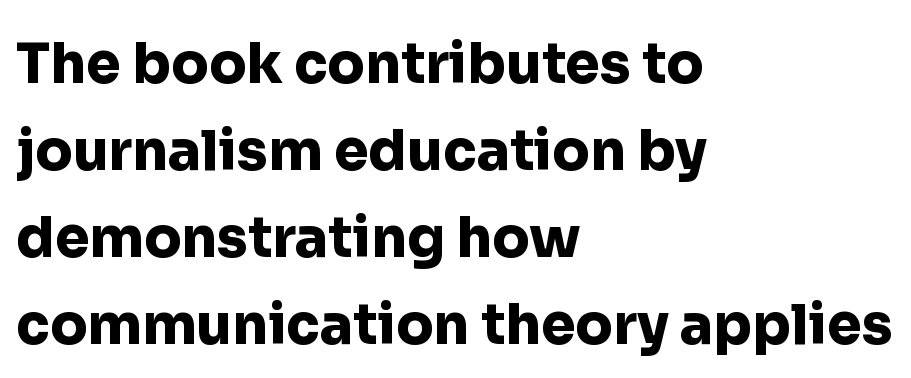
Q: Is the text bold? A: Yes.
Q: Is the text italic (slanted)? A: No, it is upright.
Q: Is the typeface a serif or a sans-serif typeface? A: Sans-serif.
Q: Is the text underlined? A: No.
Q: How is the paragraph aligned? A: Left-aligned.
Q: Is the spacing between letters normal or unusually wide? A: Normal.
Q: Is the spacing between lines tight, normal or loose? A: Normal.
Q: Width (condensed, normal, or wide)? A: Normal.
Q: Stroke contrast? A: Low.
Q: x-height? A: Medium.
Q: Monospaced? A: No.
